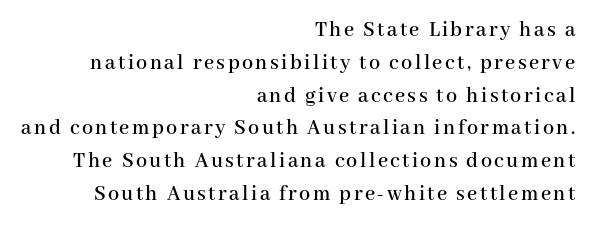
Typeset ragged left — the right edge is the straight one. The space between consecutive lines is moderate. If you drew a line through each stem, it would be perfectly vertical. Only glyphs here, with clear space below each row.
